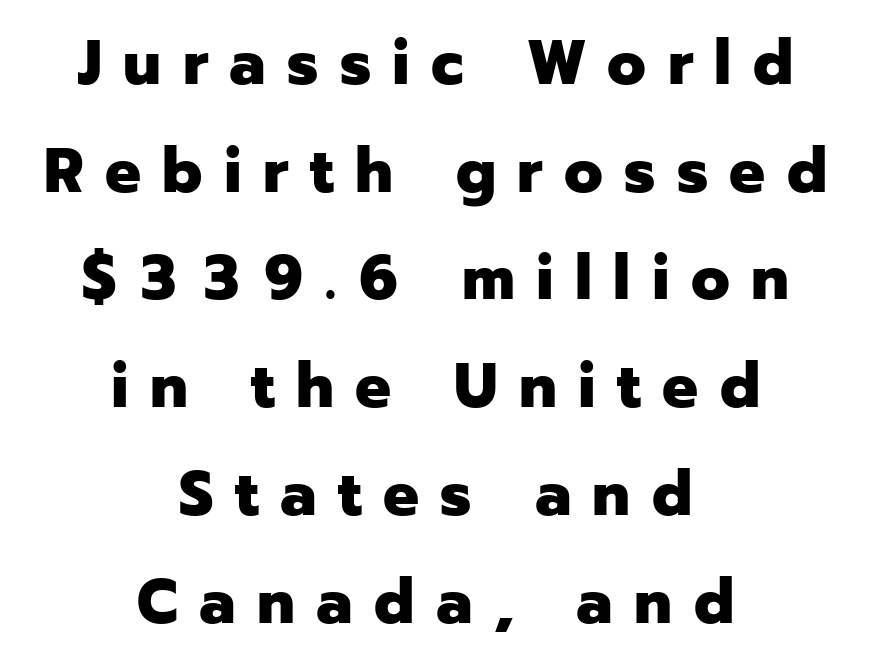
{"serif": "no", "italic": "no", "bold": "yes", "weight": "heavy", "width": "normal", "stroke_contrast": "low", "x_height": "medium", "monospaced": "no", "underline": "no", "align": "center", "line_spacing_ratio": 1.71, "letter_spacing": "wide", "letter_spacing_em": 0.34, "glyph_px": 63}
